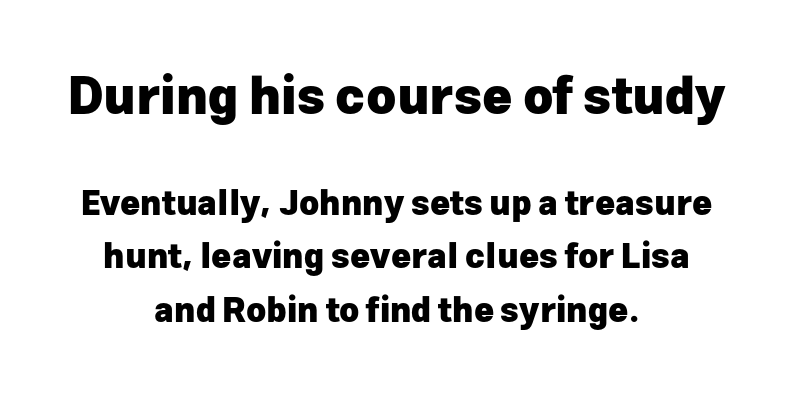
Summary of vertical rhythm: regular, with standard interline spacing. This layout puts the oversized block above and the modest block below. Strokes here are thick enough to call this a true bold. Nope, not italic — everything's standing straight.
